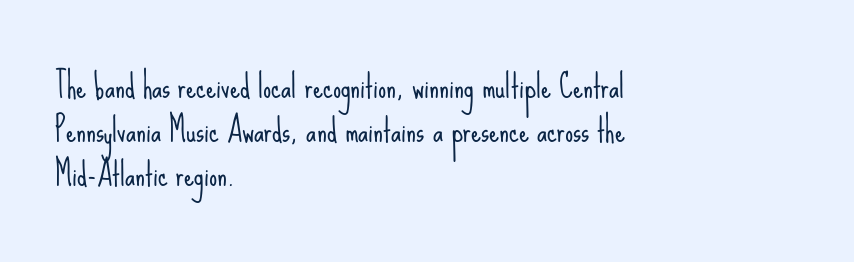
Q: Is the text bold? A: No.
Q: Is the text italic (slanted)? A: No, it is upright.
Q: Is the typeface a serif or a sans-serif typeface? A: Sans-serif.
Q: Is the text underlined? A: No.
Q: How is the paragraph aligned? A: Left-aligned.
Q: Is the spacing between letters normal or unusually wide? A: Normal.
Q: Is the spacing between lines tight, normal or loose? A: Normal.
Q: Width (condensed, normal, or wide)? A: Condensed.
Q: Stroke contrast? A: Low.
Q: x-height? A: Small.
Q: Monospaced? A: No.
